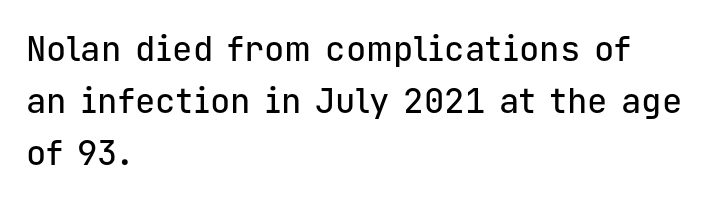
Q: Is the text italic (slanted)? A: No, it is upright.
Q: Is the typeface a serif or a sans-serif typeface? A: Sans-serif.
Q: Is the text underlined? A: No.
Q: How is the paragraph aligned? A: Left-aligned.
Q: Is the spacing between letters normal or unusually wide? A: Normal.
Q: Is the spacing between lines tight, normal or loose? A: Normal.
Q: Width (condensed, normal, or wide)? A: Normal.
Q: Stroke contrast? A: Low.
Q: x-height? A: Medium.
Q: Monospaced? A: Yes.
